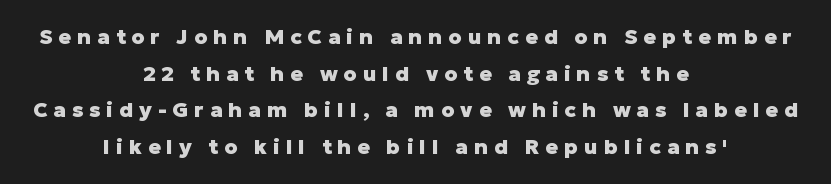
Q: Is the text bold? A: Yes.
Q: Is the text italic (slanted)? A: No, it is upright.
Q: Is the text underlined? A: No.
Q: How is the paragraph aligned? A: Centered.
Q: Is the spacing between letters normal or unusually wide? A: Unusually wide.
